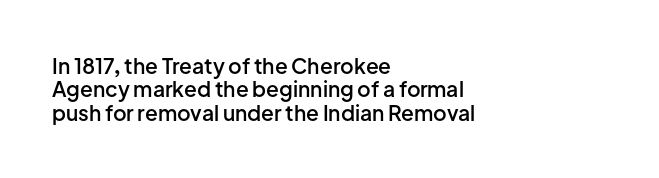
{"italic": "no", "bold": "semi", "underline": "no", "align": "left", "line_spacing": "tight", "line_spacing_ratio": 1.11, "letter_spacing": "normal", "letter_spacing_em": 0.0, "glyph_px": 21}
